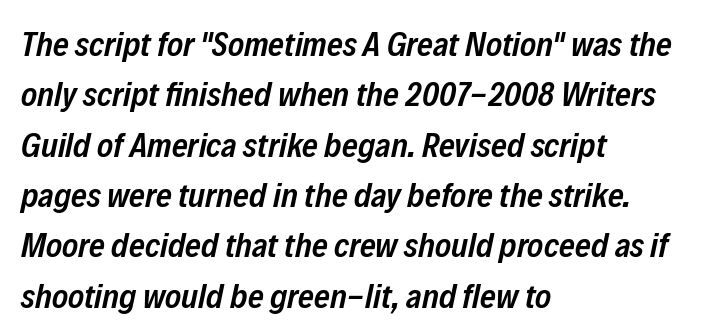
{"italic": "yes", "lean": "right", "slant_degrees": 12, "bold": "semi", "weight": "semibold", "width": "condensed", "stroke_contrast": "low", "x_height": "medium", "monospaced": "no", "underline": "no", "align": "left", "line_spacing": "normal", "line_spacing_ratio": 1.48, "letter_spacing": "normal", "letter_spacing_em": 0.0, "glyph_px": 34}
